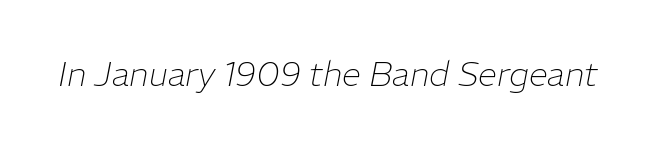
Q: Is the text bold? A: No.
Q: Is the text italic (slanted)? A: Yes, it leans right by about 11 degrees.
Q: Is the text underlined? A: No.
Q: Is the spacing between letters normal or unusually wide? A: Normal.
Q: Width (condensed, normal, or wide)? A: Normal.
Q: Stroke contrast? A: Low.
Q: x-height? A: Medium.
Q: Monospaced? A: No.
